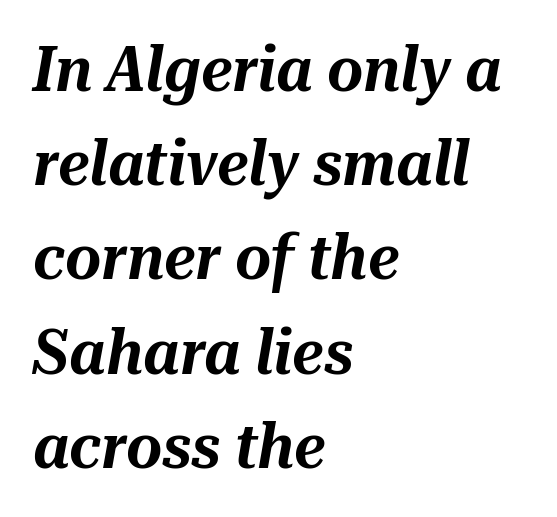
{"italic": "yes", "lean": "right", "slant_degrees": 10, "width": "normal", "stroke_contrast": "medium", "x_height": "medium", "monospaced": "no", "underline": "no", "align": "left", "line_spacing": "normal", "line_spacing_ratio": 1.52, "letter_spacing": "normal", "letter_spacing_em": 0.0, "glyph_px": 62}
